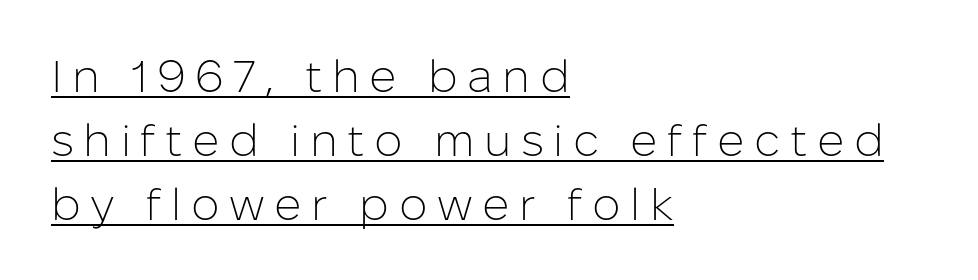
Every stem runs plumb, perpendicular to the baseline. The passage shown is typed in a proportional face where columns would drift. The passage is arranged the way most books set body copy — flush left. The leading is moderate, giving the passage an even texture.
